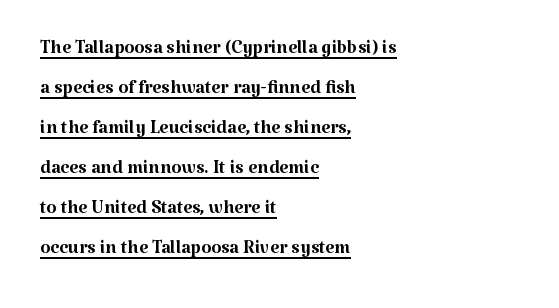
{"italic": "no", "bold": "no", "underline": "yes", "align": "left", "line_spacing": "normal", "line_spacing_ratio": 1.54, "letter_spacing": "normal", "letter_spacing_em": 0.0, "glyph_px": 26}
